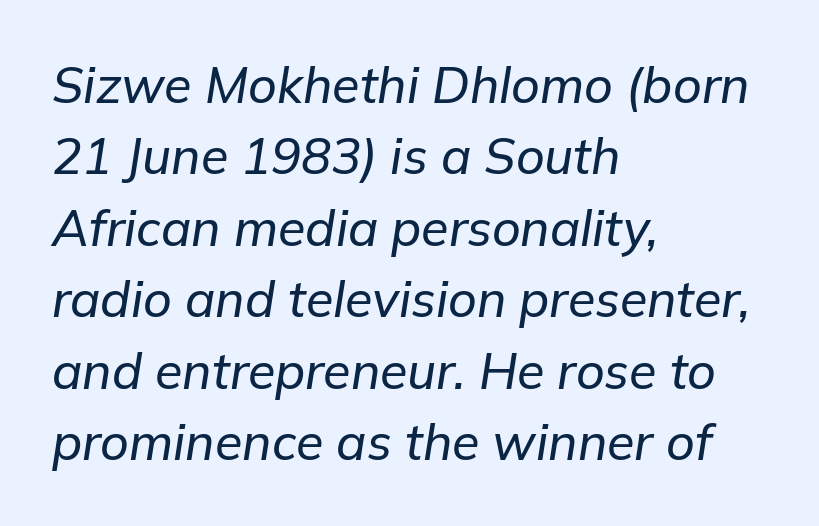
Q: Is the text italic (slanted)? A: Yes, it leans right by about 9 degrees.
Q: Is the text underlined? A: No.
Q: How is the paragraph aligned? A: Left-aligned.
Q: Is the spacing between letters normal or unusually wide? A: Normal.
Q: Is the spacing between lines tight, normal or loose? A: Normal.
Q: Width (condensed, normal, or wide)? A: Normal.
Q: Stroke contrast? A: Low.
Q: x-height? A: Medium.
Q: Monospaced? A: No.
